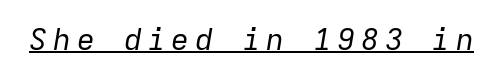
{"italic": "yes", "lean": "right", "slant_degrees": 9, "bold": "no", "weight": "regular", "width": "normal", "stroke_contrast": "low", "x_height": "medium", "monospaced": "yes", "underline": "yes", "glyph_px": 30}
